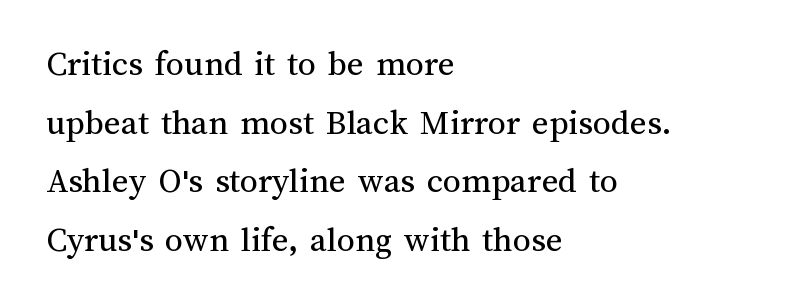
{"italic": "no", "bold": "no", "weight": "regular", "width": "normal", "stroke_contrast": "medium", "x_height": "medium", "monospaced": "no", "underline": "no", "align": "left", "line_spacing": "normal", "line_spacing_ratio": 1.63, "letter_spacing": "normal", "letter_spacing_em": 0.0, "glyph_px": 36}
